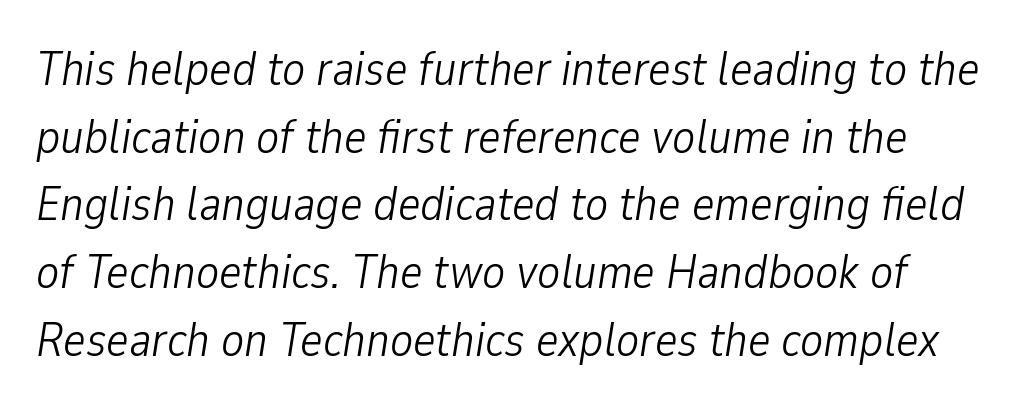
Q: Is the text bold? A: No.
Q: Is the text italic (slanted)? A: Yes, it leans right by about 9 degrees.
Q: Is the text underlined? A: No.
Q: Is the spacing between letters normal or unusually wide? A: Normal.
Q: Is the spacing between lines tight, normal or loose? A: Normal.
Q: Width (condensed, normal, or wide)? A: Condensed.
Q: Stroke contrast? A: Low.
Q: x-height? A: Medium.
Q: Monospaced? A: No.
